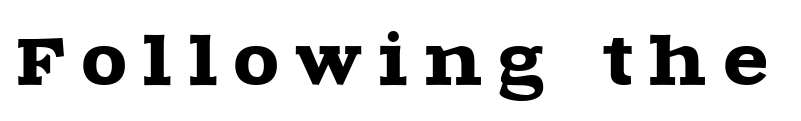
Are there feet on the stems? There are — it's a serif. Type without underlining. Spacing verdict: proportional, widths tailored to each character. This sample uses an upright cut, with every glyph sitting square on the baseline. The letterforms stand isolated, each surrounded by extra space.
